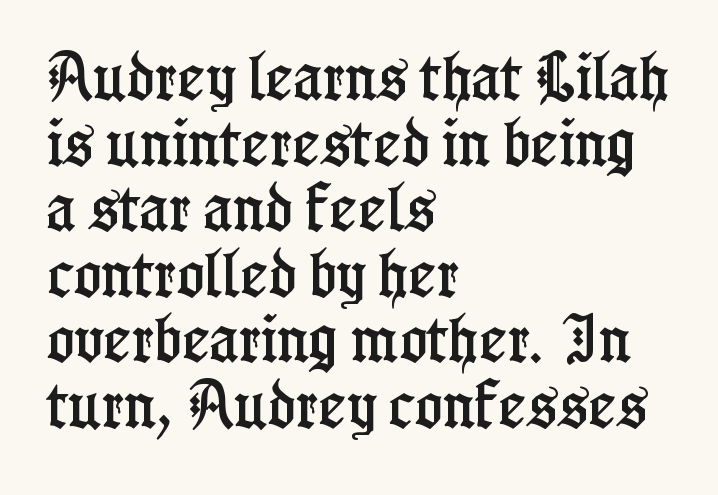
Q: Is the text italic (slanted)? A: No, it is upright.
Q: Is the typeface a serif or a sans-serif typeface? A: Serif.
Q: Is the text underlined? A: No.
Q: How is the paragraph aligned? A: Left-aligned.
Q: Is the spacing between letters normal or unusually wide? A: Normal.
Q: Is the spacing between lines tight, normal or loose? A: Normal.
Q: Width (condensed, normal, or wide)? A: Condensed.
Q: Stroke contrast? A: Low.
Q: x-height? A: Medium.
Q: Monospaced? A: No.
